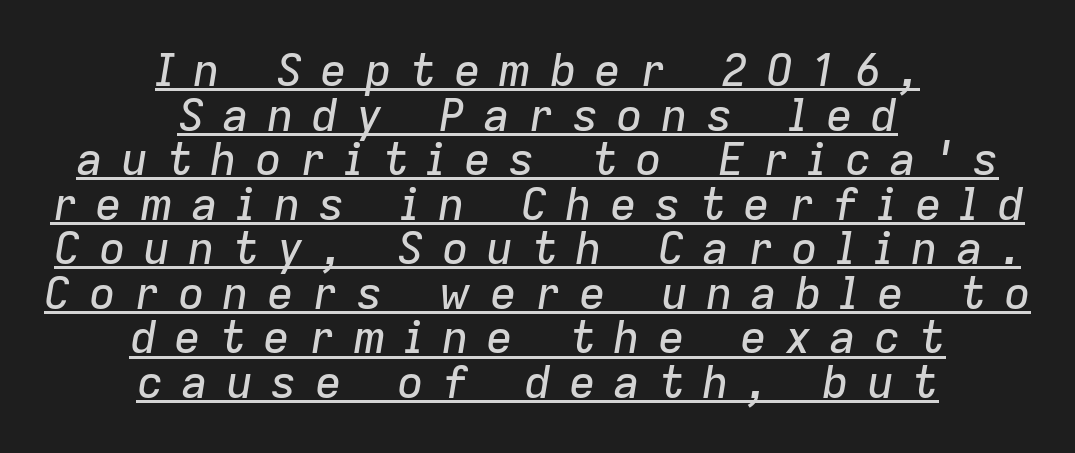
The image shows 45 px text type, italic (leaning right); set centered, tight line spacing (0.99x), unusually wide letter spacing (+0.39 em), underlined; low stroke contrast and a medium x-height.
